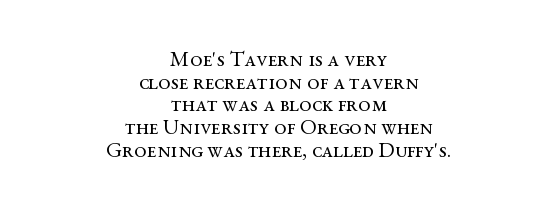
Q: Is the text bold? A: No.
Q: Is the text italic (slanted)? A: No, it is upright.
Q: Is the text underlined? A: No.
Q: How is the paragraph aligned? A: Centered.
Q: Is the spacing between letters normal or unusually wide? A: Normal.
Q: Is the spacing between lines tight, normal or loose? A: Tight.
